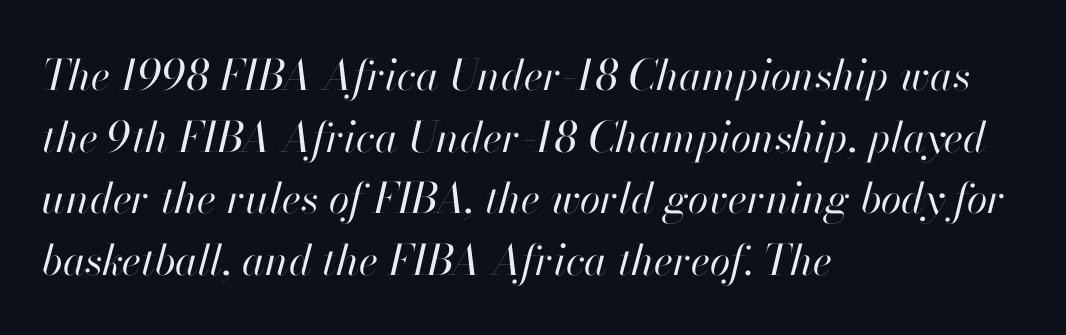
Visually the block forms a straight wall on the left and a jagged coastline on the right. Whoever set this chose a conventional vertical rhythm. These lines are rendered in a variable-pitch font. The axis of the letterforms is tilted away from vertical.
